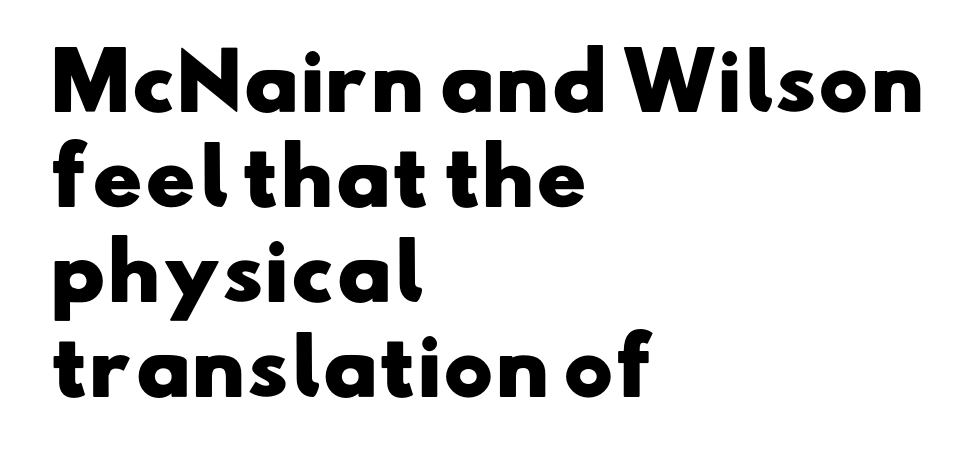
The space between consecutive lines is moderate. Serifs: no, the terminals of the letterforms are clean. The rag falls on the right side of this text block. Typographic density is high because the face is bold.
